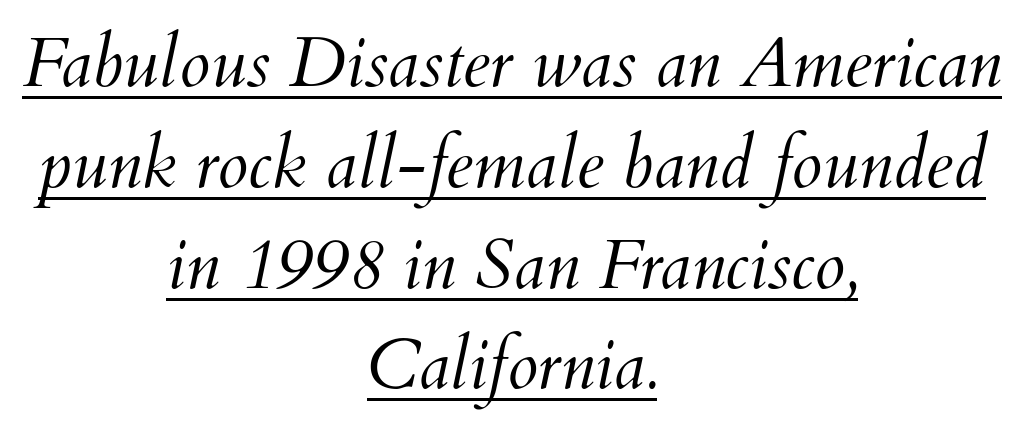
Q: Is the text bold? A: No.
Q: Is the text italic (slanted)? A: Yes, it leans right by about 12 degrees.
Q: Is the text underlined? A: Yes.
Q: How is the paragraph aligned? A: Centered.
Q: Is the spacing between letters normal or unusually wide? A: Normal.
Q: Is the spacing between lines tight, normal or loose? A: Normal.
Q: Width (condensed, normal, or wide)? A: Normal.
Q: Stroke contrast? A: Medium.
Q: x-height? A: Small.
Q: Monospaced? A: No.
